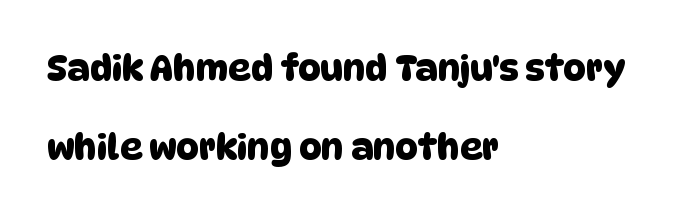
How would I describe the line gaps? Wide and relaxed. Layout note: lines flush left. A bare baseline throughout the passage. Spacing between characters is what you'd get straight out of the box.
